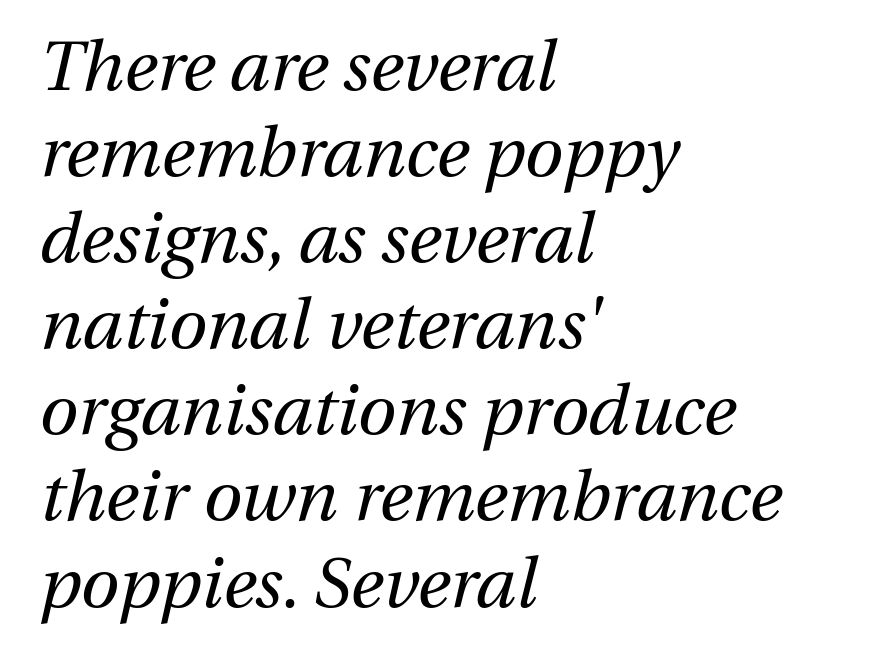
The image shows 70 px regular-weight type, italic (leaning right); set left-aligned, line spacing 1.23x, normal letter spacing, not underlined; medium stroke contrast and a medium x-height.
